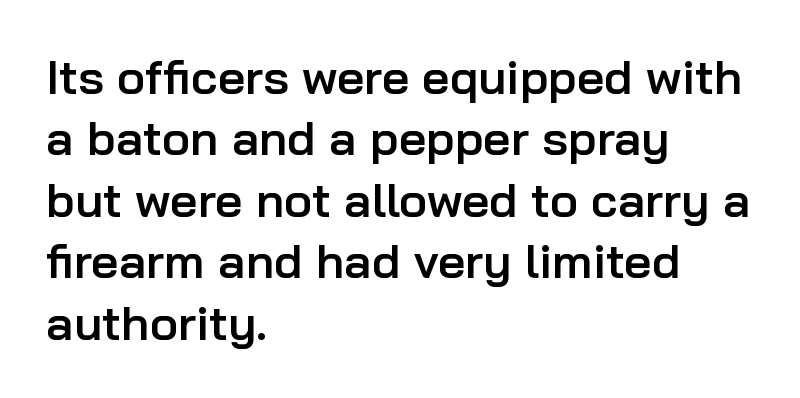
{"serif": "no", "italic": "no", "bold": "semi", "weight": "semibold", "width": "normal", "stroke_contrast": "low", "x_height": "medium", "monospaced": "no", "underline": "no", "align": "left", "line_spacing": "normal", "line_spacing_ratio": 1.28, "letter_spacing": "normal", "letter_spacing_em": 0.0, "glyph_px": 48}
